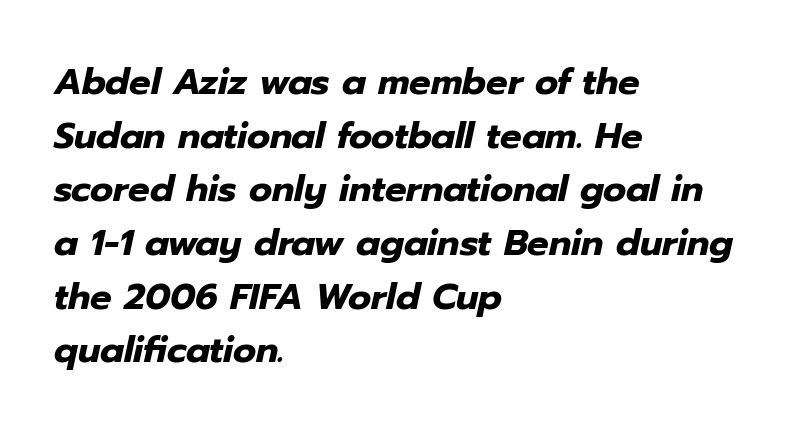
Honestly, the row spacing looks completely unremarkable. Rule under the text: the space is simply empty. The axis of the letterforms is tilted away from vertical. The horizontal fit of the characters is conventional and even.
